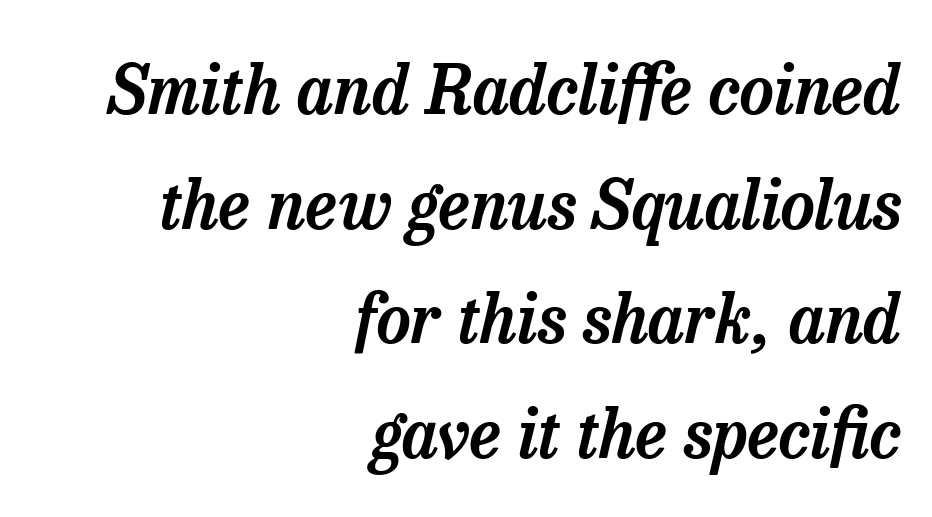
Q: Is the text italic (slanted)? A: Yes, it leans right by about 13 degrees.
Q: Is the typeface a serif or a sans-serif typeface? A: Serif.
Q: Is the text underlined? A: No.
Q: How is the paragraph aligned? A: Right-aligned.
Q: Is the spacing between letters normal or unusually wide? A: Normal.
Q: Width (condensed, normal, or wide)? A: Normal.
Q: Stroke contrast? A: Low.
Q: x-height? A: Medium.
Q: Monospaced? A: No.
